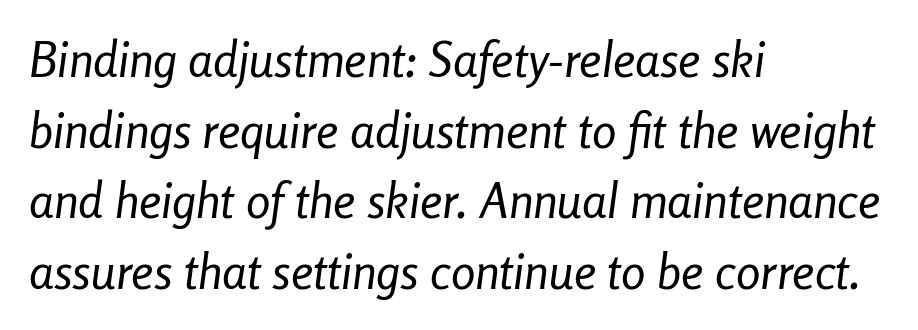
{"italic": "yes", "lean": "right", "slant_degrees": 8, "bold": "no", "weight": "regular", "width": "condensed", "stroke_contrast": "low", "x_height": "medium", "monospaced": "no", "underline": "no", "align": "left", "line_spacing": "normal", "line_spacing_ratio": 1.44, "letter_spacing": "normal", "letter_spacing_em": 0.0, "glyph_px": 49}
